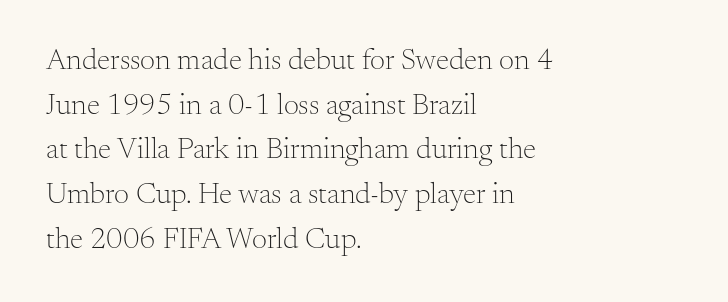
The letters advance in unequal steps, a hallmark of proportional type. These lines sit exactly where default settings would place them. Where is the straight margin? On the left. Ink coverage per letter is moderate at most.
